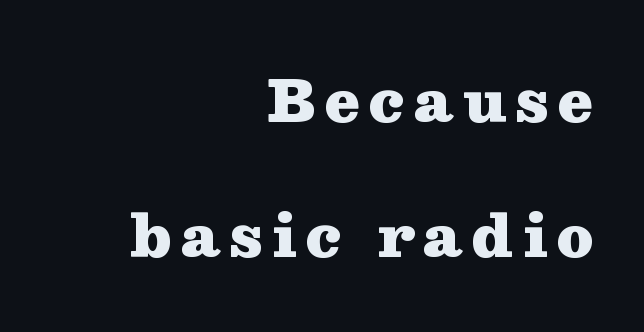
The image shows 57 px heavy, wide serif type, upright; set right-aligned, loose line spacing (2.36x), not underlined; medium stroke contrast and a medium x-height.
